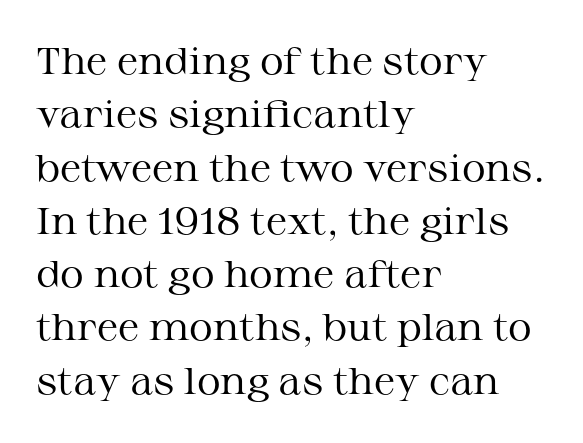
{"serif": "yes", "italic": "no", "bold": "no", "weight": "regular", "width": "wide", "stroke_contrast": "medium", "x_height": "medium", "monospaced": "no", "underline": "no", "align": "left", "line_spacing": "normal", "line_spacing_ratio": 1.44, "letter_spacing": "normal", "letter_spacing_em": 0.0, "glyph_px": 37}
